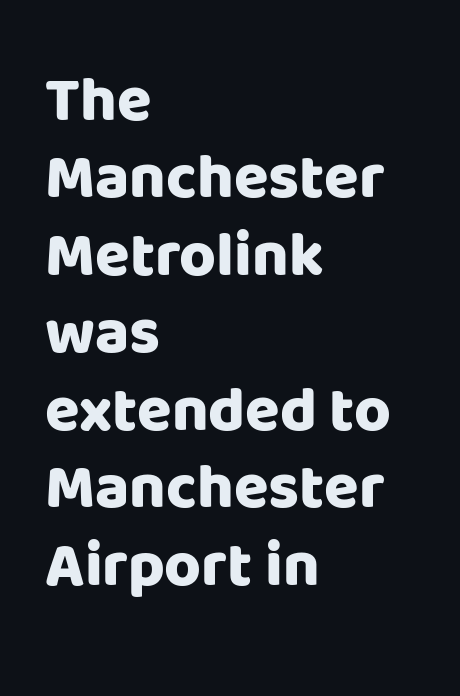
The image shows 63 px heavy sans-serif type, upright; set left-aligned, line spacing 1.23x, normal letter spacing, not underlined; low stroke contrast and a large x-height.
